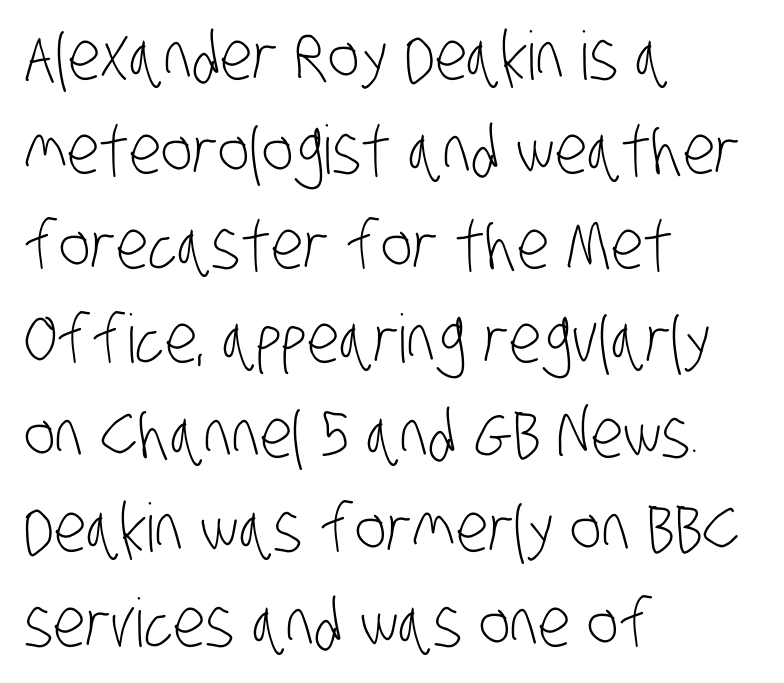
Q: Is the text bold? A: No.
Q: Is the typeface a serif or a sans-serif typeface? A: Sans-serif.
Q: Is the text underlined? A: No.
Q: How is the paragraph aligned? A: Left-aligned.
Q: Is the spacing between letters normal or unusually wide? A: Normal.
Q: Is the spacing between lines tight, normal or loose? A: Normal.
Q: Width (condensed, normal, or wide)? A: Condensed.
Q: Stroke contrast? A: Low.
Q: x-height? A: Large.
Q: Monospaced? A: No.
